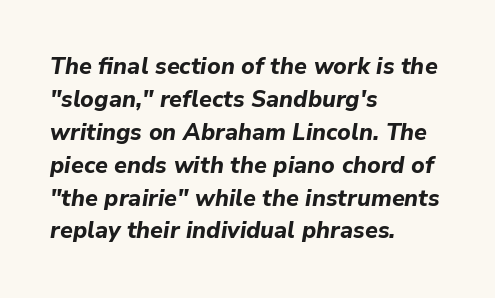
{"italic": "yes", "lean": "right", "slant_degrees": 9, "bold": "yes", "underline": "no", "align": "left", "line_spacing": "normal", "line_spacing_ratio": 1.43, "letter_spacing": "normal", "letter_spacing_em": 0.0, "glyph_px": 23}
